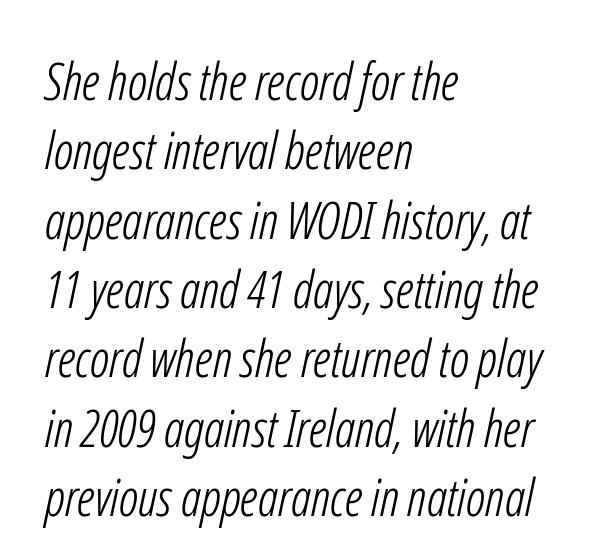
Has an underline been added? It has not. The vertical gap from one line to the next is medium. The letterforms sit at book weight or below. How are the letters spaced? Ordinarily, with no added tracking.
